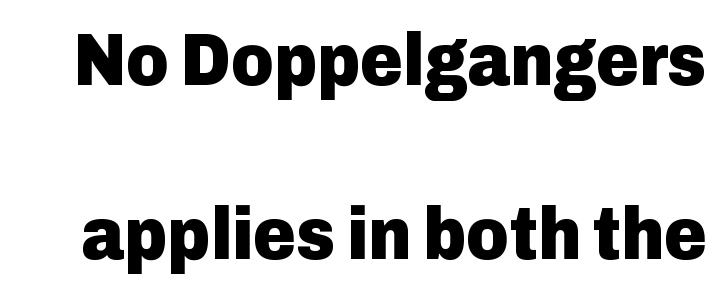
{"serif": "no", "italic": "no", "bold": "yes", "weight": "heavy", "width": "normal", "stroke_contrast": "low", "x_height": "medium", "monospaced": "no", "underline": "no", "line_spacing": "loose", "line_spacing_ratio": 2.38, "letter_spacing": "normal", "letter_spacing_em": 0.0, "glyph_px": 73}
